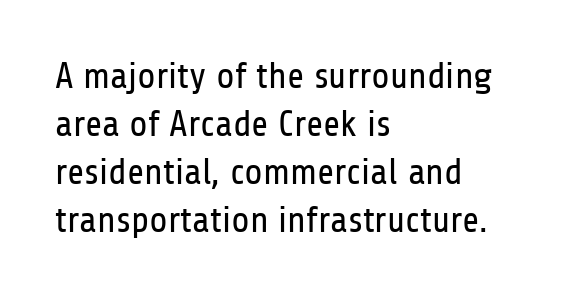
{"serif": "no", "italic": "no", "bold": "no", "weight": "regular", "width": "condensed", "stroke_contrast": "low", "x_height": "medium", "monospaced": "no", "underline": "no", "align": "left", "line_spacing": "normal", "line_spacing_ratio": 1.3, "letter_spacing": "normal", "letter_spacing_em": 0.0, "glyph_px": 37}
